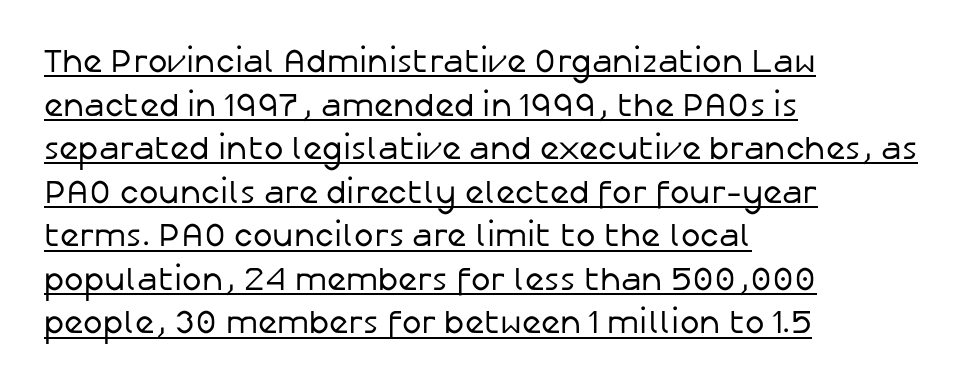
Q: Is the text bold? A: No.
Q: Is the text italic (slanted)? A: No, it is upright.
Q: Is the typeface a serif or a sans-serif typeface? A: Sans-serif.
Q: Is the text underlined? A: Yes.
Q: How is the paragraph aligned? A: Left-aligned.
Q: Is the spacing between letters normal or unusually wide? A: Normal.
Q: Is the spacing between lines tight, normal or loose? A: Normal.
Q: Width (condensed, normal, or wide)? A: Normal.
Q: Stroke contrast? A: Low.
Q: x-height? A: Medium.
Q: Monospaced? A: No.
